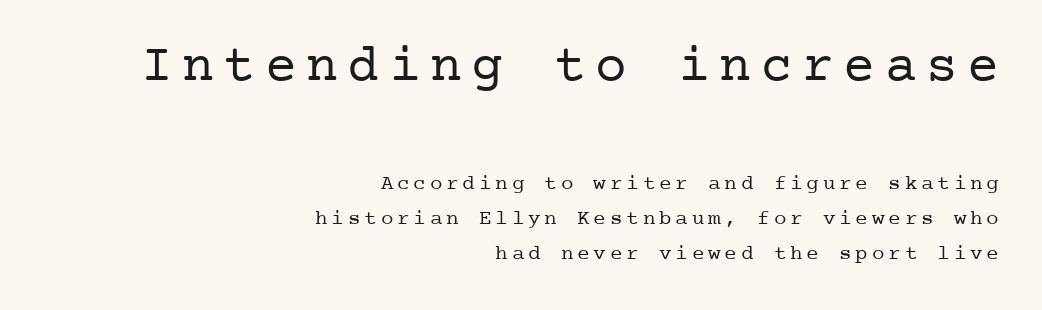
Q: Is the text bold? A: No.
Q: Is the text italic (slanted)? A: No, it is upright.
Q: Is the typeface a serif or a sans-serif typeface? A: Serif.
Q: Is the text underlined? A: No.
Q: How is the paragraph aligned? A: Right-aligned.
Q: Is the spacing between lines tight, normal or loose? A: Normal.
Q: Which block of text is set in a larger size, the first (top) or the second (bottom)? A: The first (top) one.
Q: Width (condensed, normal, or wide)? A: Normal.
Q: Stroke contrast? A: Low.
Q: x-height? A: Medium.
